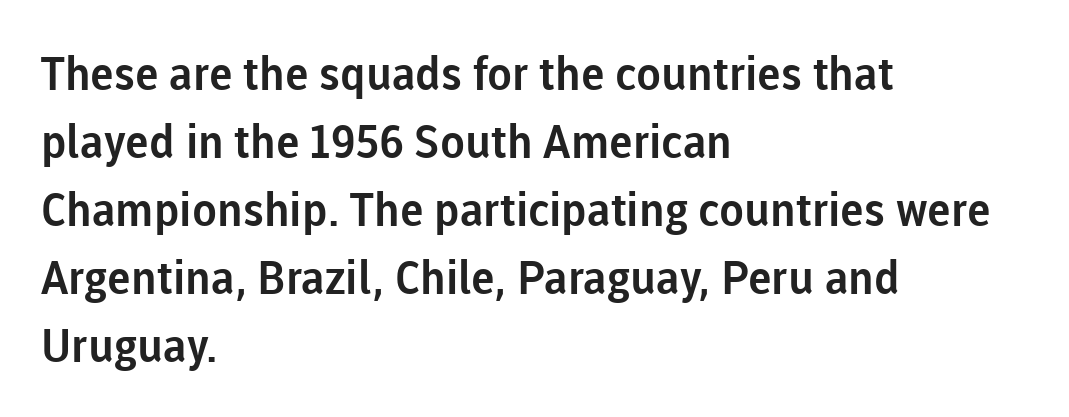
The image shows 46 px sans-serif type, upright; set left-aligned, normal line spacing (1.48x), normal letter spacing, not underlined; low stroke contrast and a medium x-height.
